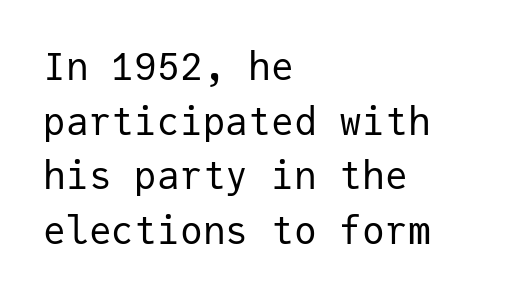
This sample is left-justified, so line endings fall wherever the words run out. Compared with a typical body face, this is equally light or lighter still. Nothing sits at the stroke ends, so this counts as sans-serif. Monospaced: the letters line up in strict vertical columns. Letters rest on an invisible, unmarked baseline. The tracking reads as untouched default to a designer's eye.
